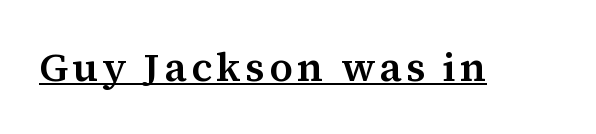
The letters stand upright; this is a roman face. Examine the stroke ends and you'll spot serifs. The words here are underlined. Think of a printed novel: that variable character pitch is what you see here.
